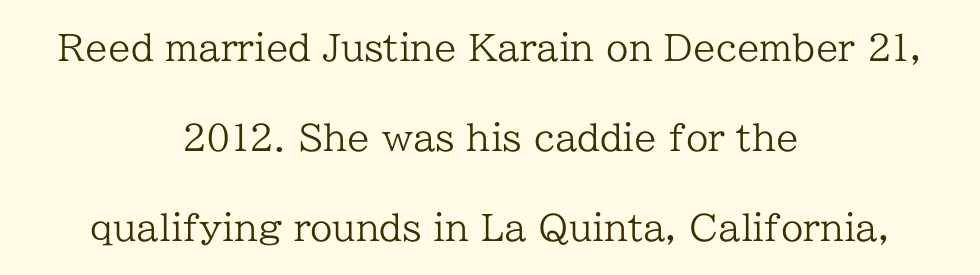
Q: Is the text bold? A: No.
Q: Is the text italic (slanted)? A: No, it is upright.
Q: Is the typeface a serif or a sans-serif typeface? A: Serif.
Q: Is the text underlined? A: No.
Q: How is the paragraph aligned? A: Centered.
Q: Is the spacing between letters normal or unusually wide? A: Normal.
Q: Is the spacing between lines tight, normal or loose? A: Loose.
Q: Width (condensed, normal, or wide)? A: Normal.
Q: Stroke contrast? A: Low.
Q: x-height? A: Medium.
Q: Monospaced? A: No.
